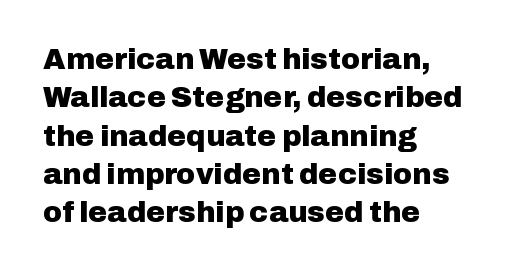
The image shows 29 px heavy sans-serif type, upright; set left-aligned, normal line spacing (1.32x), normal letter spacing, not underlined; low stroke contrast and a medium x-height.
